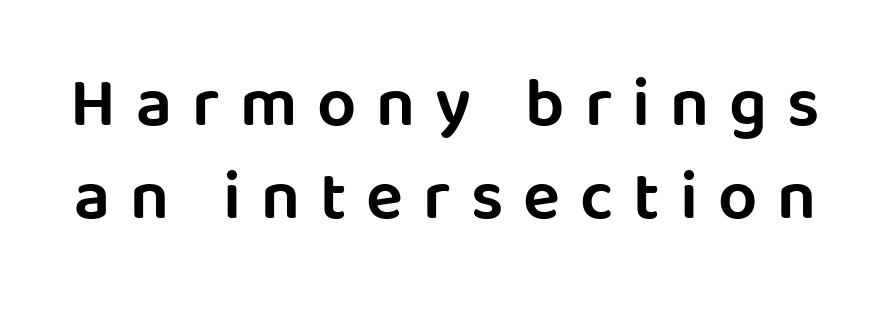
Q: Is the text italic (slanted)? A: No, it is upright.
Q: Is the typeface a serif or a sans-serif typeface? A: Sans-serif.
Q: Is the text underlined? A: No.
Q: Is the spacing between letters normal or unusually wide? A: Unusually wide.
Q: Is the spacing between lines tight, normal or loose? A: Normal.
Q: Width (condensed, normal, or wide)? A: Normal.
Q: Stroke contrast? A: Low.
Q: x-height? A: Large.
Q: Monospaced? A: No.
